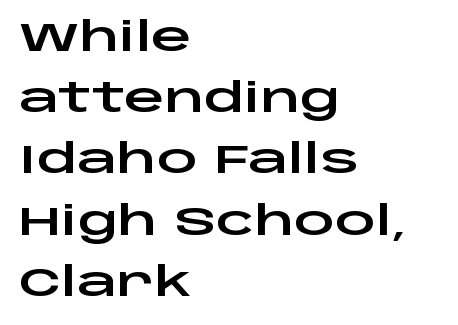
The text was rendered using a sans face with plain stroke endings. Does the copy run flush right? No — it runs flush left. The passage shown is typed in a proportional face where columns would drift. What stands out about the letter spacing? Nothing — it is the standard amount. The specimen omits any rule beneath the text block's lines. Posture: straight, roman, zero tilt.
